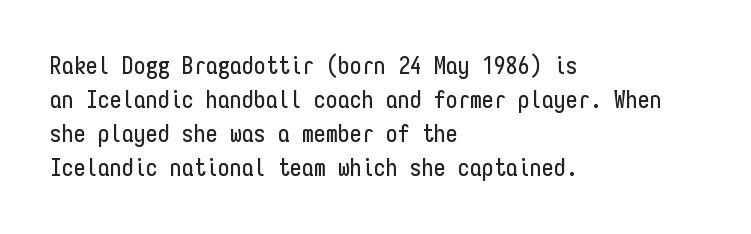
The image shows 24 px text type, upright; set left-aligned, normal line spacing (1.42x), normal letter spacing, not underlined.
